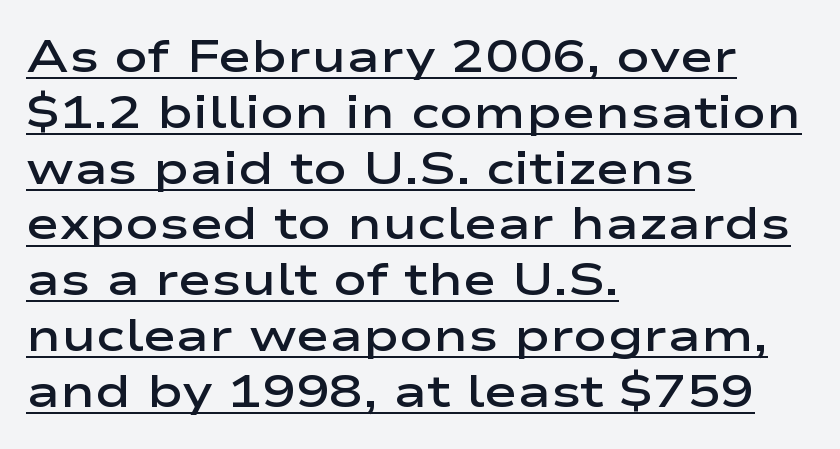
{"serif": "no", "italic": "no", "bold": "semi", "weight": "semibold", "width": "wide", "stroke_contrast": "low", "x_height": "medium", "monospaced": "no", "underline": "yes", "align": "left", "line_spacing_ratio": 1.24, "letter_spacing": "normal", "letter_spacing_em": 0.0, "glyph_px": 45}
